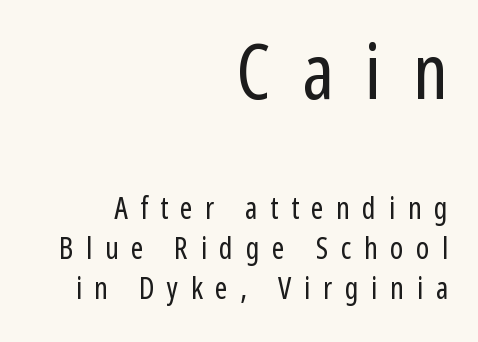
The image shows 76 px regular-weight, condensed sans-serif type, upright; set right-aligned, normal line spacing (1.33x), unusually wide letter spacing (+0.42 em), not underlined; the first (top) block is 2.53x larger; low stroke contrast and a medium x-height.
